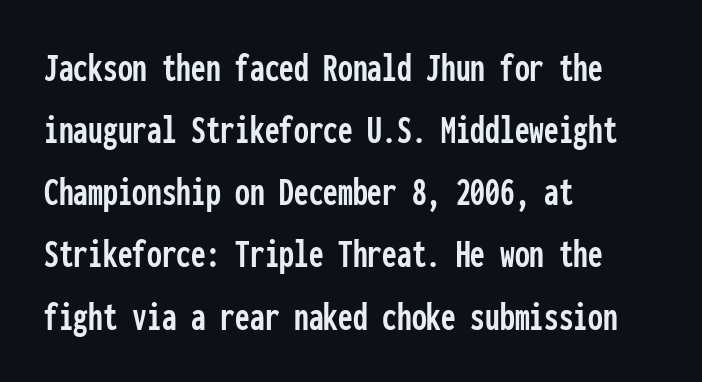
Q: Is the text italic (slanted)? A: No, it is upright.
Q: Is the typeface a serif or a sans-serif typeface? A: Sans-serif.
Q: Is the text underlined? A: No.
Q: How is the paragraph aligned? A: Left-aligned.
Q: Is the spacing between letters normal or unusually wide? A: Normal.
Q: Is the spacing between lines tight, normal or loose? A: Normal.
Q: Width (condensed, normal, or wide)? A: Condensed.
Q: Stroke contrast? A: Low.
Q: x-height? A: Medium.
Q: Monospaced? A: Yes.
